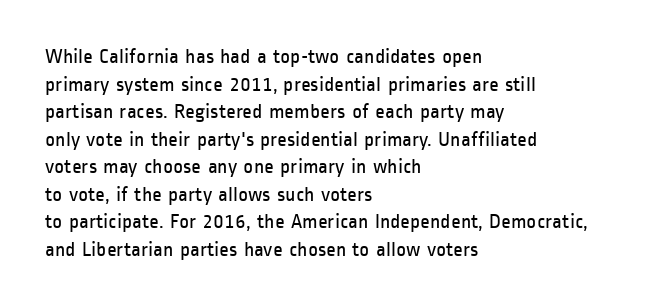
The image shows 21 px text type, upright; set left-aligned, normal line spacing (1.31x), normal letter spacing, not underlined.
